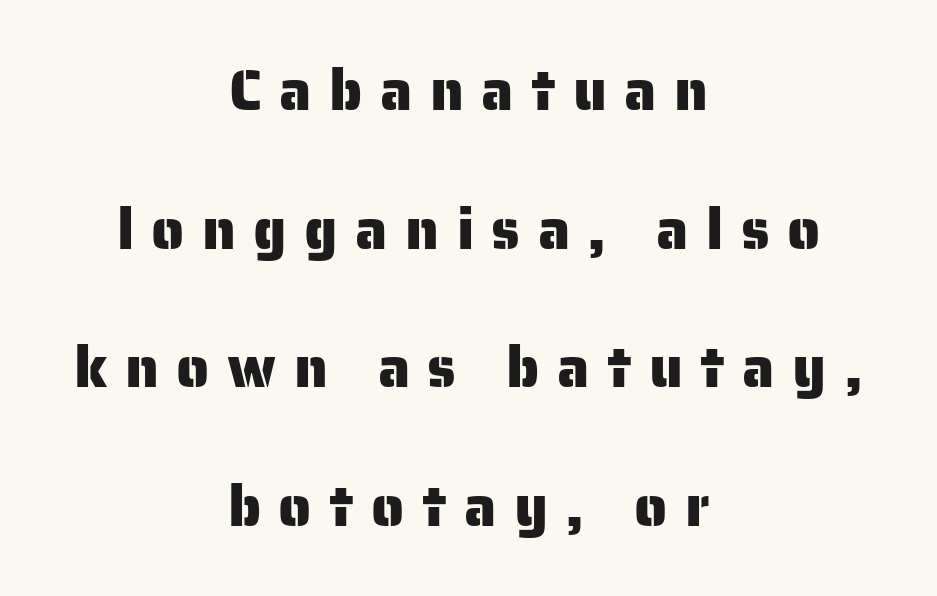
Q: Is the text italic (slanted)? A: No, it is upright.
Q: Is the typeface a serif or a sans-serif typeface? A: Sans-serif.
Q: Is the text underlined? A: No.
Q: How is the paragraph aligned? A: Centered.
Q: Is the spacing between letters normal or unusually wide? A: Unusually wide.
Q: Is the spacing between lines tight, normal or loose? A: Loose.
Q: Width (condensed, normal, or wide)? A: Normal.
Q: Stroke contrast? A: Low.
Q: x-height? A: Medium.
Q: Monospaced? A: No.
